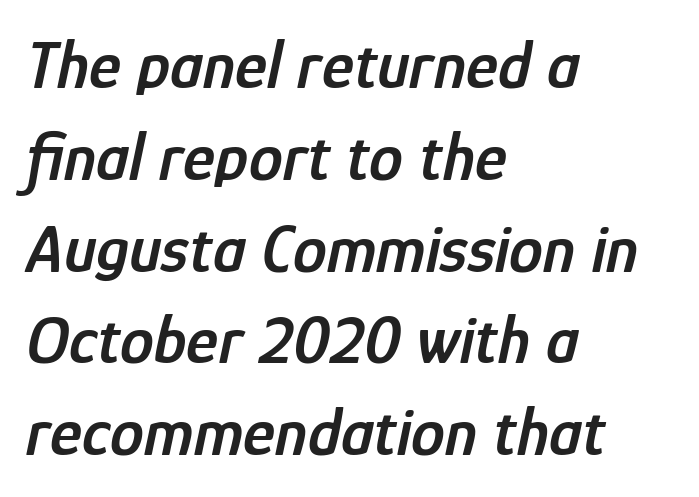
Q: Is the text bold? A: Semi-bold.
Q: Is the text italic (slanted)? A: Yes, it leans right by about 12 degrees.
Q: Is the text underlined? A: No.
Q: How is the paragraph aligned? A: Left-aligned.
Q: Is the spacing between letters normal or unusually wide? A: Normal.
Q: Is the spacing between lines tight, normal or loose? A: Normal.
Q: Width (condensed, normal, or wide)? A: Condensed.
Q: Stroke contrast? A: Low.
Q: x-height? A: Medium.
Q: Monospaced? A: No.
